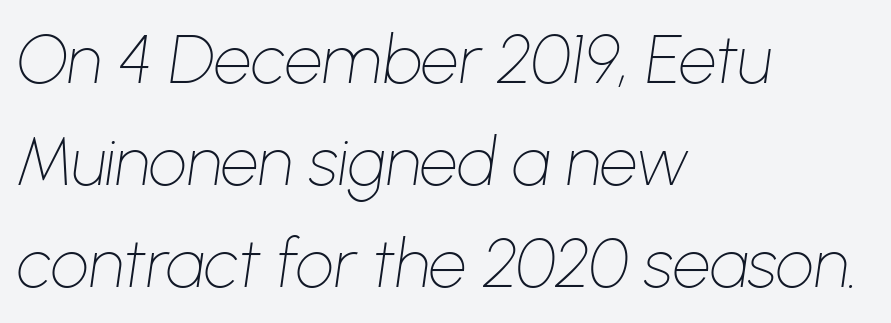
Q: Is the text bold? A: No.
Q: Is the text italic (slanted)? A: Yes, it leans right by about 8 degrees.
Q: Is the text underlined? A: No.
Q: How is the paragraph aligned? A: Left-aligned.
Q: Is the spacing between letters normal or unusually wide? A: Normal.
Q: Is the spacing between lines tight, normal or loose? A: Normal.
Q: Width (condensed, normal, or wide)? A: Normal.
Q: Stroke contrast? A: Low.
Q: x-height? A: Medium.
Q: Monospaced? A: No.
